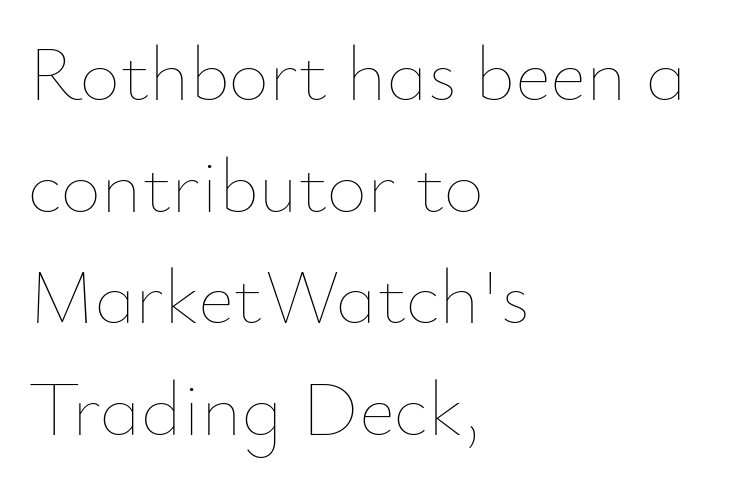
The image shows 78 px thin type, upright; set left-aligned, normal line spacing (1.43x), normal letter spacing, not underlined; low stroke contrast and a small x-height.
